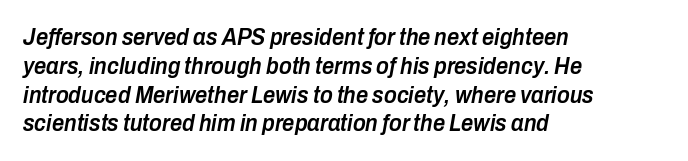
Q: Is the text bold? A: Semi-bold.
Q: Is the text italic (slanted)? A: Yes, it leans right by about 10 degrees.
Q: Is the text underlined? A: No.
Q: How is the paragraph aligned? A: Left-aligned.
Q: Is the spacing between letters normal or unusually wide? A: Normal.
